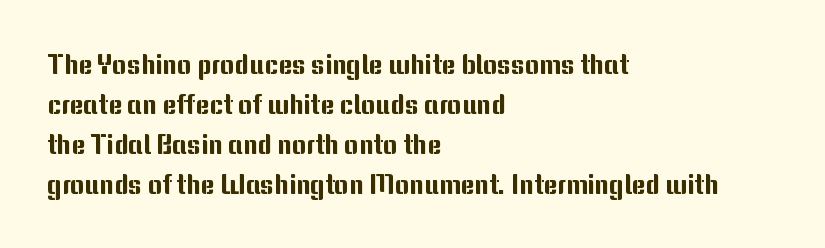
The image shows 27 px text type, upright; set left-aligned, normal line spacing (1.48x), normal letter spacing, not underlined.
